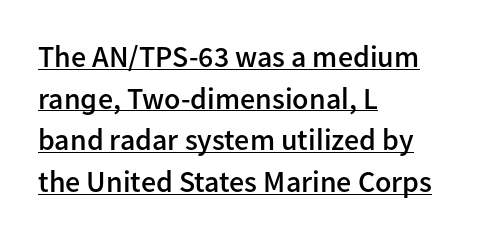
The image shows 30 px semibold sans-serif type, upright; set left-aligned, normal line spacing (1.39x), normal letter spacing, underlined; low stroke contrast and a medium x-height.
